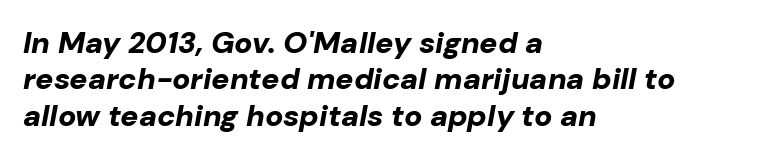
Q: Is the text bold? A: Yes.
Q: Is the text italic (slanted)? A: Yes, it leans right by about 10 degrees.
Q: Is the text underlined? A: No.
Q: How is the paragraph aligned? A: Left-aligned.
Q: Is the spacing between letters normal or unusually wide? A: Normal.
Q: Width (condensed, normal, or wide)? A: Normal.
Q: Stroke contrast? A: Low.
Q: x-height? A: Medium.
Q: Monospaced? A: No.
